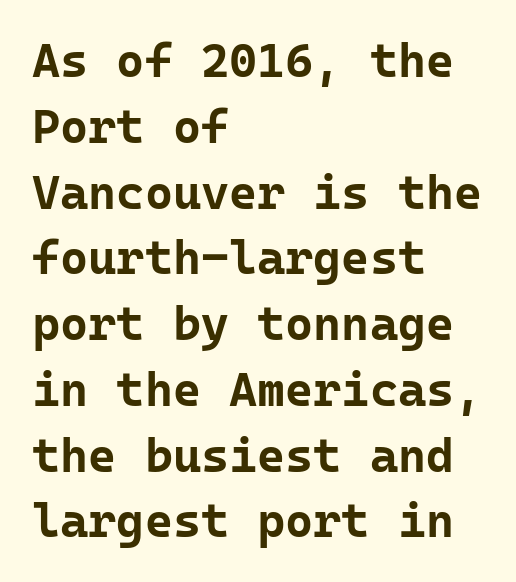
Notice how the stems are strictly vertical — no italics here. Each new line begins a customary step beneath the previous one. Do the characters align in a grid? Yes, the font is monospaced. Serifs: no, the terminals of the letterforms are clean. There is no visible air inserted between adjacent glyphs.
